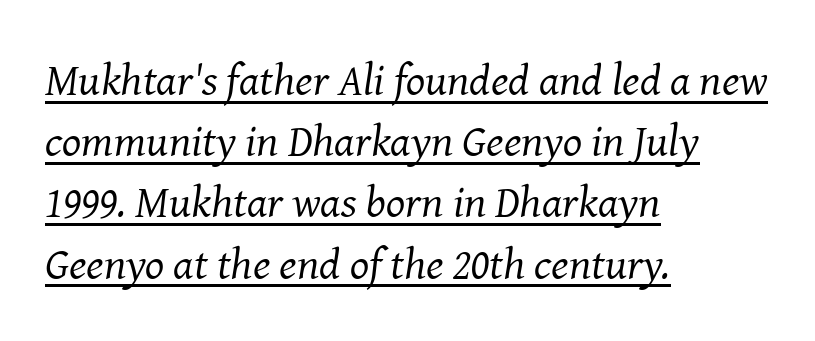
The image shows 45 px regular-weight serif type, italic (leaning right); set left-aligned, normal line spacing (1.36x), normal letter spacing, underlined; medium stroke contrast and a medium x-height.
